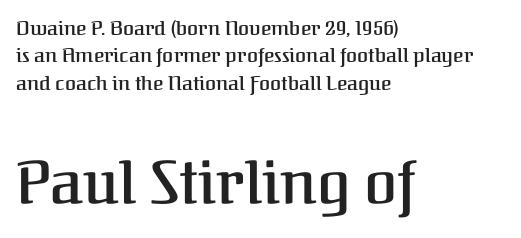
Underline: absent. Default kerning and tracking; the words read as compact shapes. A normal amount of white space separates one row of letters from the next. The more generous point size was reserved for the lower chunk. The text block is weighted toward the left margin, trailing off unevenly rightward. The face used here is proportionally spaced, like ordinary book or web type.
